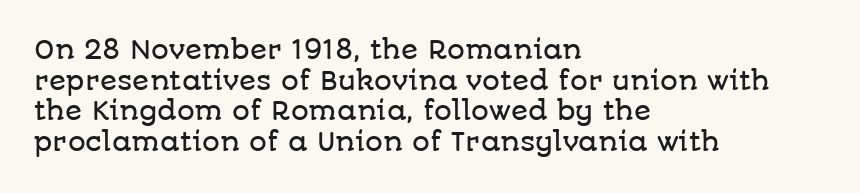
{"italic": "no", "underline": "no", "align": "left", "line_spacing_ratio": 1.23, "letter_spacing": "normal", "letter_spacing_em": 0.0, "glyph_px": 25}
